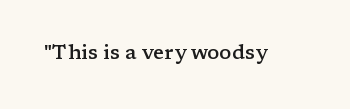
Q: Is the text bold? A: Semi-bold.
Q: Is the text italic (slanted)? A: No, it is upright.
Q: Is the text underlined? A: No.
Q: Is the spacing between letters normal or unusually wide? A: Normal.
